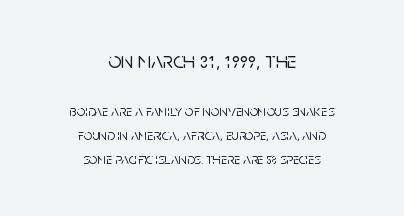
{"italic": "no", "underline": "no", "align": "center", "line_spacing": "normal", "line_spacing_ratio": 1.6, "letter_spacing": "normal", "letter_spacing_em": 0.0, "larger_block": "first", "size_ratio": 1.53, "glyph_px": 23}
